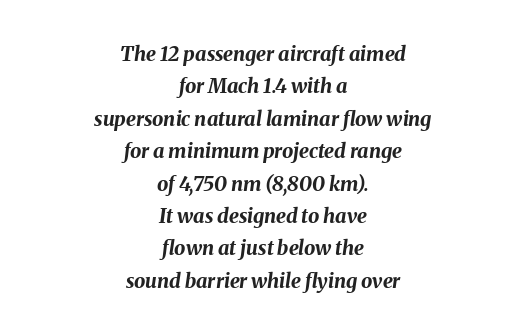
The image shows 20 px bold type, italic (leaning right); set centered, normal line spacing (1.62x), normal letter spacing, not underlined.
